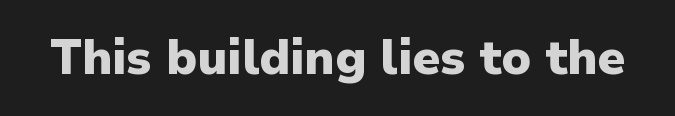
The image shows 48 px heavy sans-serif type, upright; set normal letter spacing, not underlined; low stroke contrast and a medium x-height.
